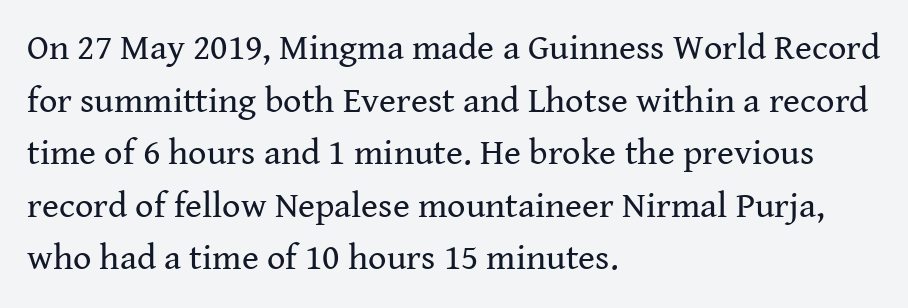
{"serif": "yes", "italic": "no", "bold": "no", "weight": "regular", "width": "normal", "stroke_contrast": "medium", "x_height": "medium", "monospaced": "no", "underline": "no", "align": "left", "line_spacing": "normal", "line_spacing_ratio": 1.46, "letter_spacing": "normal", "letter_spacing_em": 0.0, "glyph_px": 36}
